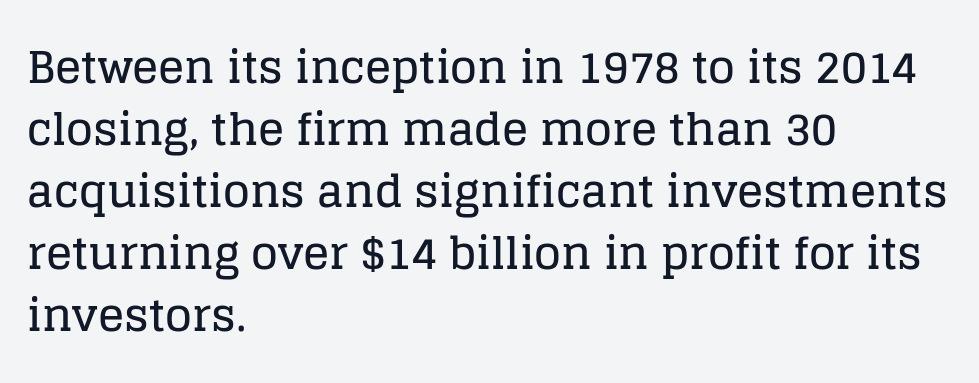
{"serif": "yes", "italic": "no", "width": "normal", "stroke_contrast": "low", "x_height": "large", "monospaced": "no", "underline": "no", "align": "left", "line_spacing": "normal", "line_spacing_ratio": 1.41, "letter_spacing": "normal", "letter_spacing_em": 0.0, "glyph_px": 44}
